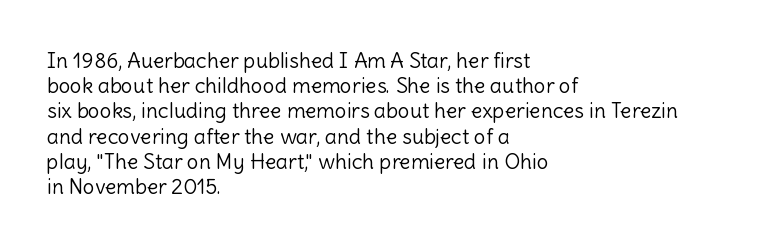
{"italic": "no", "bold": "no", "underline": "no", "align": "left", "line_spacing_ratio": 1.2, "letter_spacing": "normal", "letter_spacing_em": 0.0, "glyph_px": 21}
